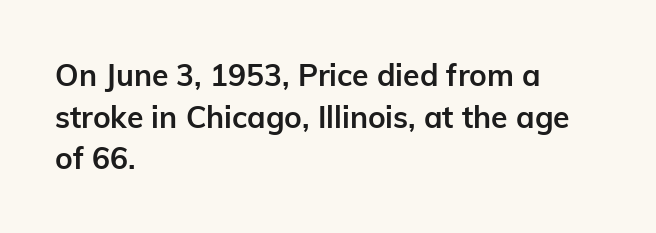
Think of a printed novel: that variable character pitch is what you see here. The typeface chosen for these lines omits serifs. This is roman type, the default non-slanted kind. The space directly below the letters is spotless. These lines stack with their left ends in a neat column. Horizontal bands of white between lines are of average thickness.
